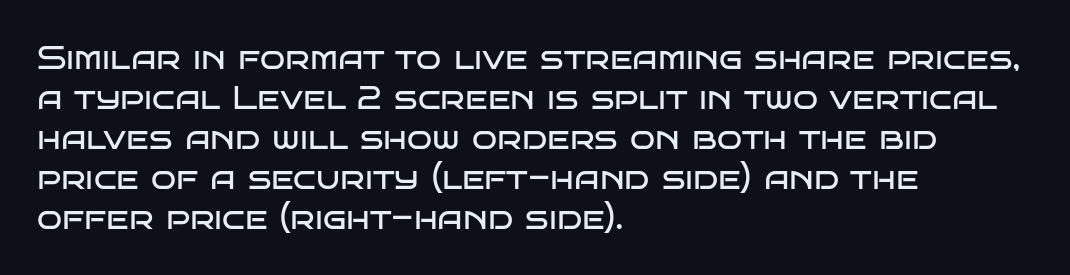
The image shows 33 px regular-weight, wide sans-serif type, upright; set left-aligned, line spacing 1.21x, normal letter spacing, not underlined; low stroke contrast and a large x-height.
